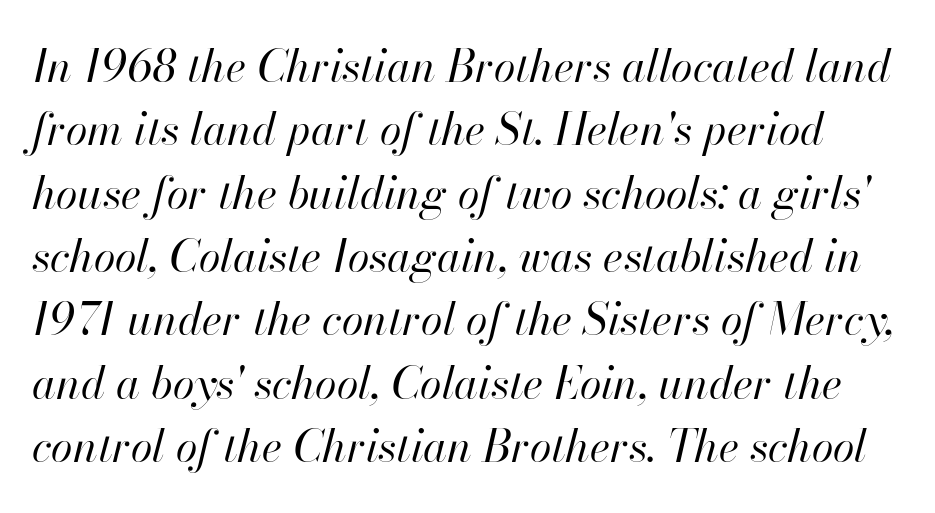
{"italic": "yes", "lean": "right", "slant_degrees": 13, "bold": "no", "weight": "regular", "width": "normal", "stroke_contrast": "high", "x_height": "small", "monospaced": "no", "underline": "no", "line_spacing": "normal", "line_spacing_ratio": 1.44, "letter_spacing": "normal", "letter_spacing_em": 0.0, "glyph_px": 44}
